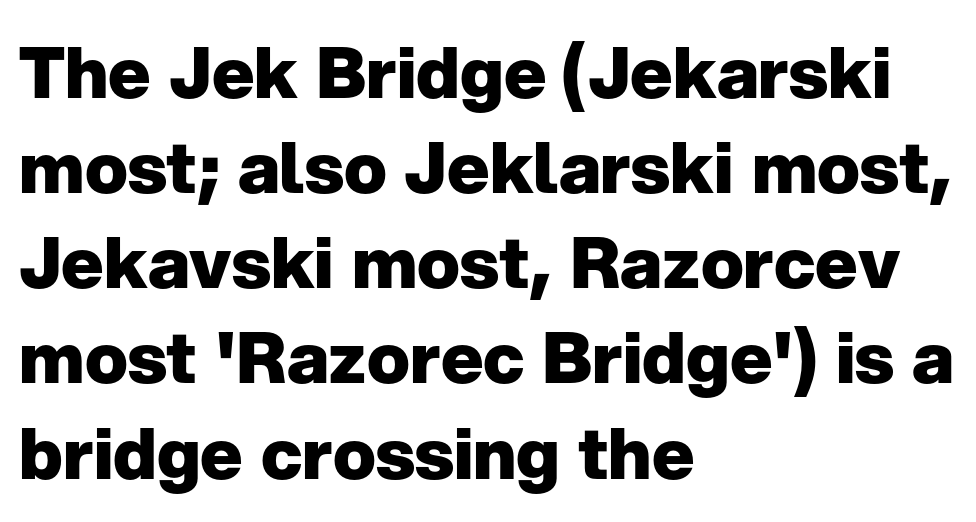
{"serif": "no", "italic": "no", "bold": "yes", "weight": "heavy", "width": "normal", "stroke_contrast": "low", "x_height": "medium", "monospaced": "no", "underline": "no", "align": "left", "line_spacing": "normal", "line_spacing_ratio": 1.34, "letter_spacing": "normal", "letter_spacing_em": 0.0, "glyph_px": 71}
